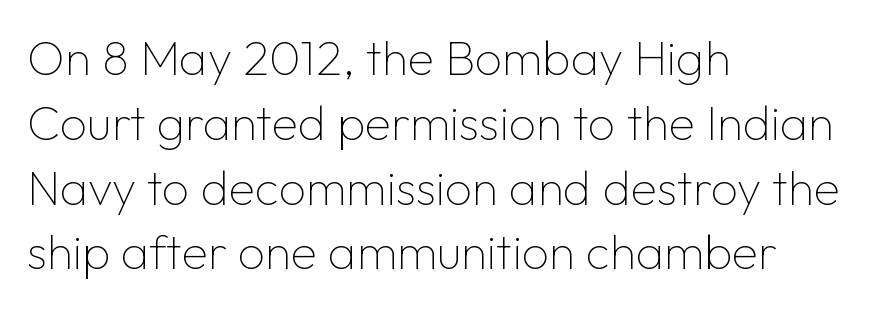
Q: Is the text bold? A: No.
Q: Is the text italic (slanted)? A: No, it is upright.
Q: Is the typeface a serif or a sans-serif typeface? A: Sans-serif.
Q: Is the text underlined? A: No.
Q: How is the paragraph aligned? A: Left-aligned.
Q: Is the spacing between letters normal or unusually wide? A: Normal.
Q: Is the spacing between lines tight, normal or loose? A: Normal.
Q: Width (condensed, normal, or wide)? A: Normal.
Q: Stroke contrast? A: Low.
Q: x-height? A: Medium.
Q: Monospaced? A: No.
